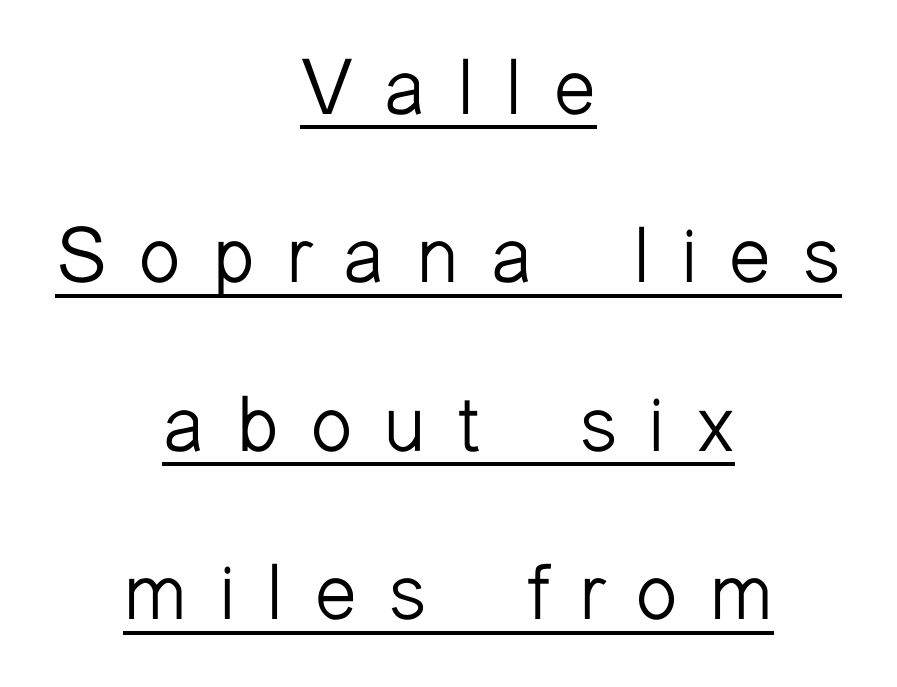
{"serif": "no", "italic": "no", "bold": "no", "weight": "light", "width": "normal", "stroke_contrast": "low", "x_height": "medium", "monospaced": "no", "underline": "yes", "align": "center", "line_spacing": "loose", "line_spacing_ratio": 2.16, "letter_spacing": "wide", "letter_spacing_em": 0.39, "glyph_px": 78}
